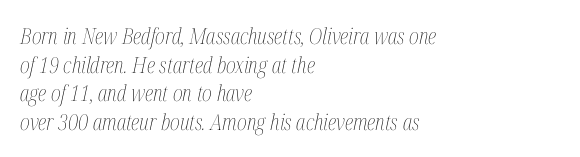
Q: Is the text bold? A: No.
Q: Is the text italic (slanted)? A: Yes, it leans right by about 12 degrees.
Q: Is the text underlined? A: No.
Q: How is the paragraph aligned? A: Left-aligned.
Q: Is the spacing between letters normal or unusually wide? A: Normal.
Q: Is the spacing between lines tight, normal or loose? A: Normal.
